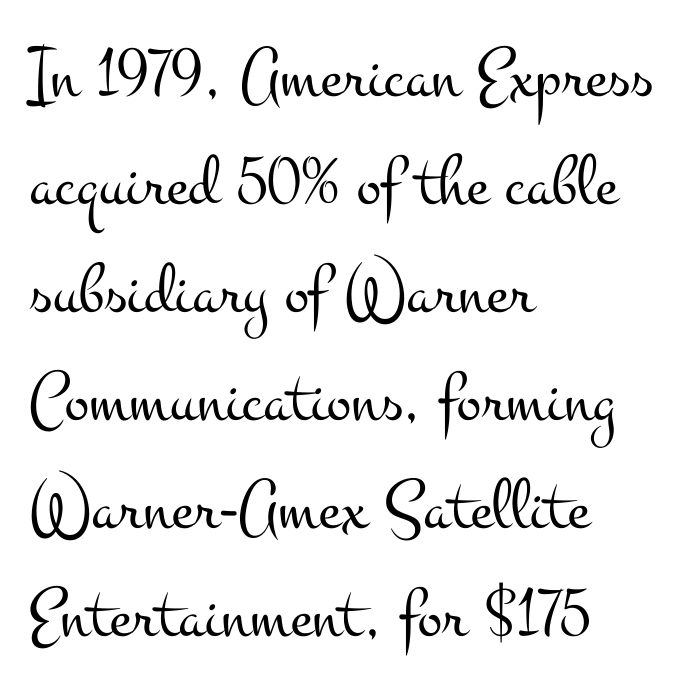
Q: Is the text bold? A: No.
Q: Is the text italic (slanted)? A: Yes.
Q: Is the text underlined? A: No.
Q: How is the paragraph aligned? A: Left-aligned.
Q: Is the spacing between letters normal or unusually wide? A: Normal.
Q: Is the spacing between lines tight, normal or loose? A: Normal.
Q: Width (condensed, normal, or wide)? A: Wide.
Q: Stroke contrast? A: Medium.
Q: x-height? A: Small.
Q: Monospaced? A: No.
